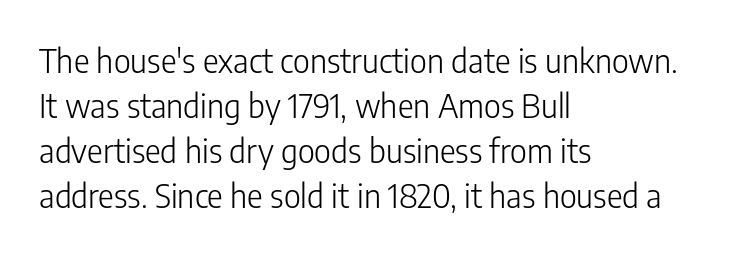
Q: Is the text bold? A: No.
Q: Is the text italic (slanted)? A: No, it is upright.
Q: Is the typeface a serif or a sans-serif typeface? A: Sans-serif.
Q: Is the text underlined? A: No.
Q: How is the paragraph aligned? A: Left-aligned.
Q: Is the spacing between letters normal or unusually wide? A: Normal.
Q: Is the spacing between lines tight, normal or loose? A: Normal.
Q: Width (condensed, normal, or wide)? A: Condensed.
Q: Stroke contrast? A: Low.
Q: x-height? A: Medium.
Q: Monospaced? A: No.
